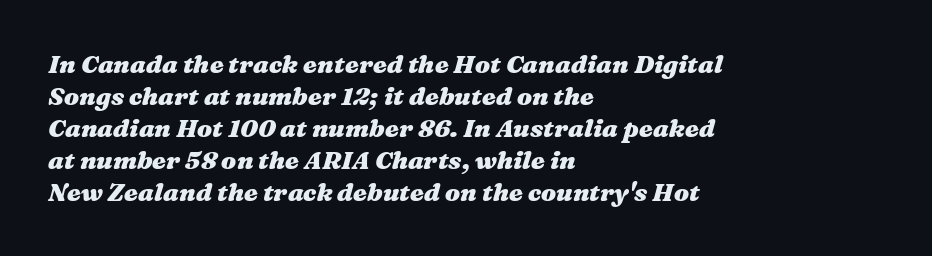
Q: Is the text bold? A: Yes.
Q: Is the text italic (slanted)? A: Yes, it leans right by about 16 degrees.
Q: Is the text underlined? A: No.
Q: How is the paragraph aligned? A: Left-aligned.
Q: Is the spacing between letters normal or unusually wide? A: Normal.
Q: Is the spacing between lines tight, normal or loose? A: Normal.
